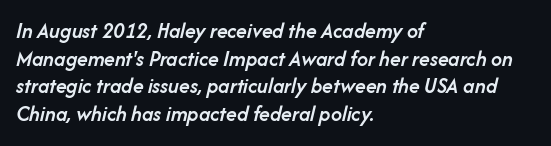
The image shows 22 px text type, italic (leaning right); set left-aligned, normal line spacing (1.26x), normal letter spacing, not underlined.
